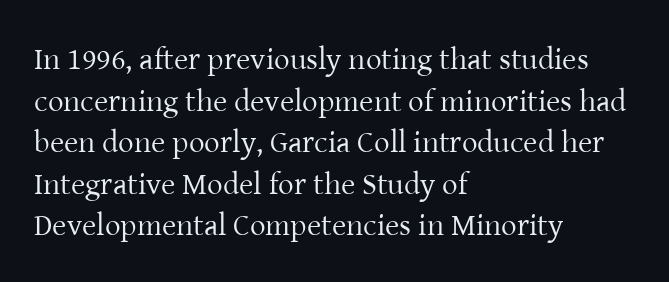
Glance below the letters and you will spot only blank space. The lines in this sample share a left origin and differ only in where they stop. Do the characters align in a grid? No, the font is proportional. These lines were composed using upright roman letters.
